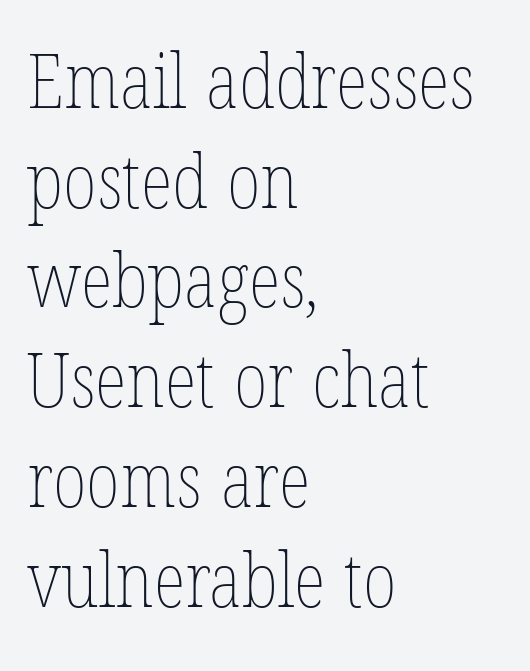
This is the regular roman posture of the typeface. The face used here is proportionally spaced, like ordinary book or web type. The typesetting does not lean heavy: it is not bold. Layout note: lines flush left. Default kerning and tracking; the words read as compact shapes.
